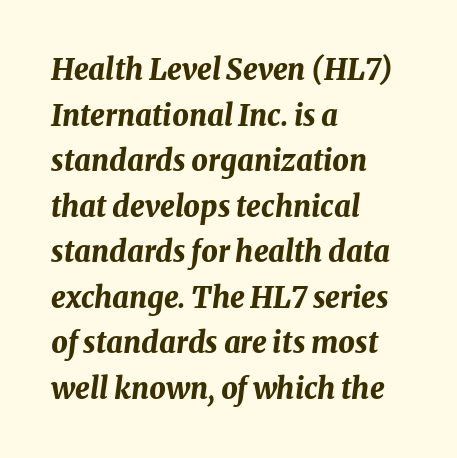
The image shows 29 px bold type, italic (leaning right); set left-aligned, normal line spacing (1.57x), normal letter spacing, not underlined; medium stroke contrast and a medium x-height.
